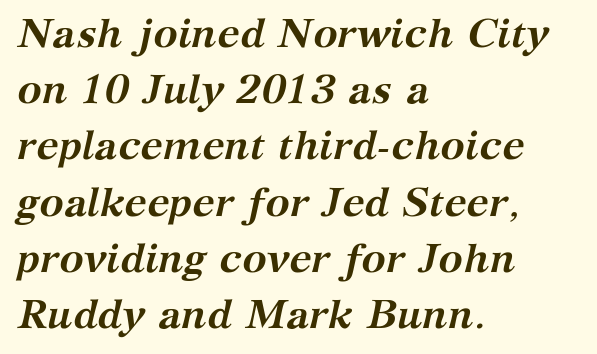
Q: Is the text bold? A: Yes.
Q: Is the text italic (slanted)? A: Yes, it leans right by about 12 degrees.
Q: Is the typeface a serif or a sans-serif typeface? A: Serif.
Q: Is the text underlined? A: No.
Q: How is the paragraph aligned? A: Left-aligned.
Q: Is the spacing between letters normal or unusually wide? A: Normal.
Q: Is the spacing between lines tight, normal or loose? A: Normal.
Q: Width (condensed, normal, or wide)? A: Normal.
Q: Stroke contrast? A: Medium.
Q: x-height? A: Medium.
Q: Monospaced? A: No.
